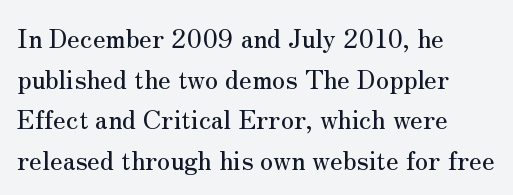
{"italic": "no", "underline": "no", "align": "left", "line_spacing": "normal", "line_spacing_ratio": 1.56, "letter_spacing": "normal", "letter_spacing_em": 0.0, "glyph_px": 26}
